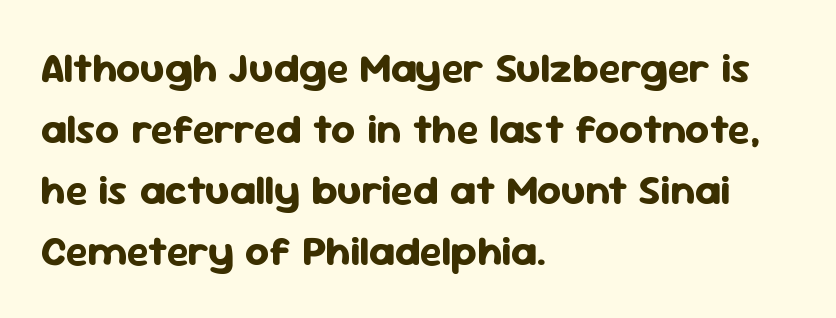
Q: Is the text bold? A: Yes.
Q: Is the text italic (slanted)? A: No, it is upright.
Q: Is the typeface a serif or a sans-serif typeface? A: Sans-serif.
Q: Is the text underlined? A: No.
Q: How is the paragraph aligned? A: Left-aligned.
Q: Is the spacing between letters normal or unusually wide? A: Normal.
Q: Is the spacing between lines tight, normal or loose? A: Normal.
Q: Width (condensed, normal, or wide)? A: Normal.
Q: Stroke contrast? A: Low.
Q: x-height? A: Medium.
Q: Monospaced? A: No.
